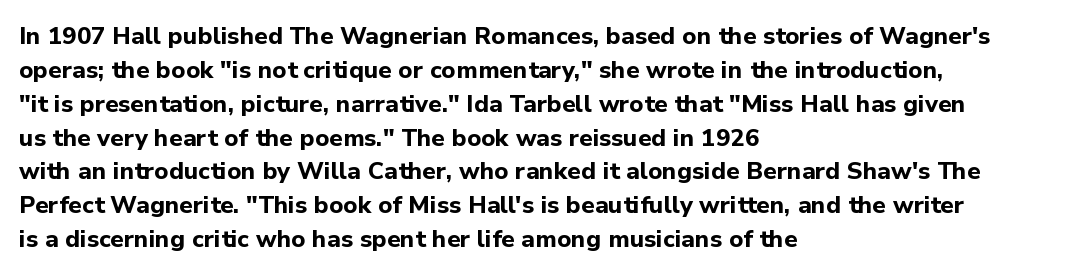
Check under the words: just untouched page. The lettering stays uniformly vertical, giving the passage a roman look. Does the weight exceed regular? Yes, all the way to bold. Leading: standard.
